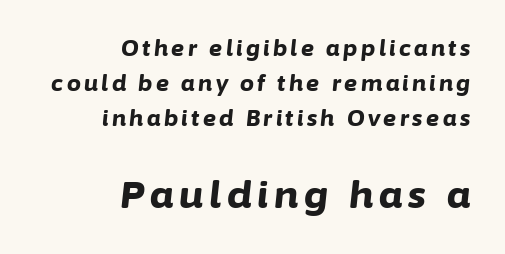
Q: Is the text bold? A: Yes.
Q: Is the text italic (slanted)? A: Yes, it leans right by about 6 degrees.
Q: Is the text underlined? A: No.
Q: How is the paragraph aligned? A: Right-aligned.
Q: Is the spacing between lines tight, normal or loose? A: Normal.
Q: Which block of text is set in a larger size, the first (top) or the second (bottom)? A: The second (bottom) one.
Q: Width (condensed, normal, or wide)? A: Normal.
Q: Stroke contrast? A: Low.
Q: x-height? A: Medium.
Q: Monospaced? A: No.
